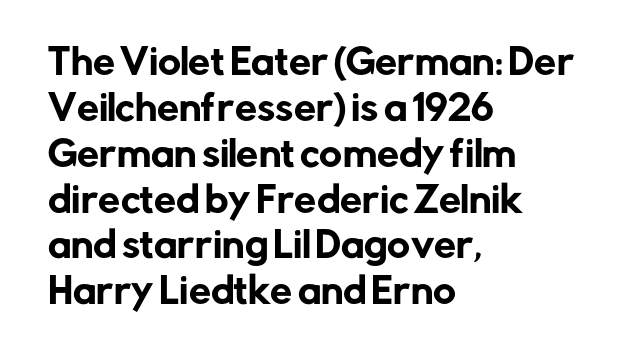
The image shows 35 px sans-serif type, upright; set left-aligned, normal line spacing (1.31x), normal letter spacing, not underlined; low stroke contrast and a medium x-height.
